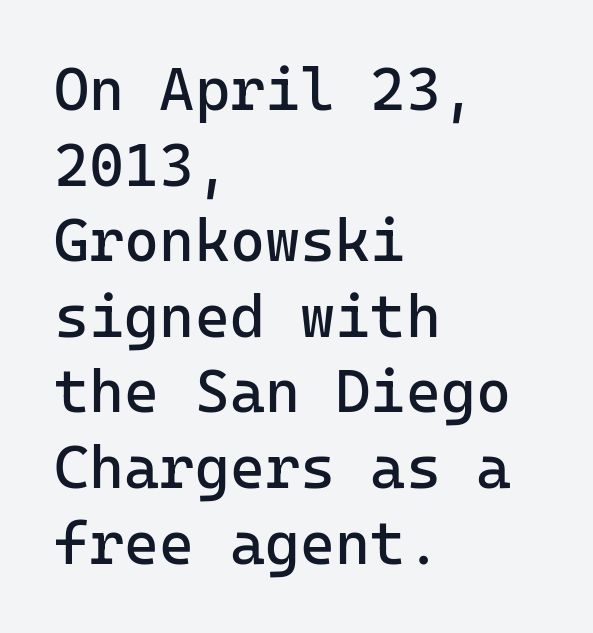
The image shows 60 px regular-weight sans-serif type, upright, monospaced; set left-aligned, normal line spacing (1.26x), normal letter spacing, not underlined; low stroke contrast and a medium x-height.
